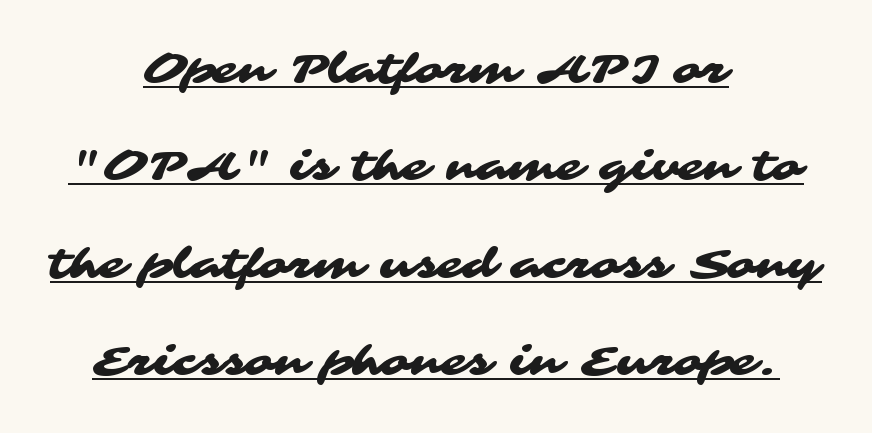
Q: Is the typeface a serif or a sans-serif typeface? A: Sans-serif.
Q: Is the text underlined? A: Yes.
Q: How is the paragraph aligned? A: Centered.
Q: Is the spacing between letters normal or unusually wide? A: Normal.
Q: Is the spacing between lines tight, normal or loose? A: Loose.
Q: Width (condensed, normal, or wide)? A: Wide.
Q: Stroke contrast? A: Medium.
Q: x-height? A: Medium.
Q: Monospaced? A: No.
